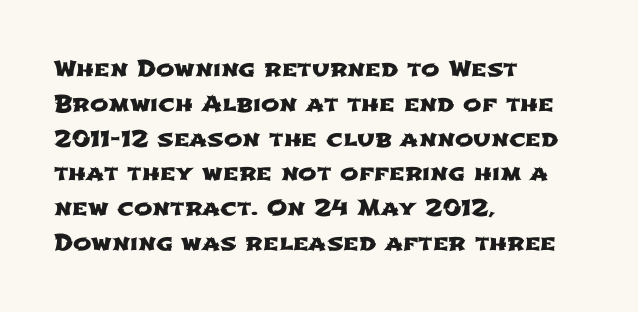
Check under the words: just untouched page. The rendering keeps characters at their native spacing. Successive baselines arrive at the customary interval. The typesetter chose a ragged-right arrangement here.
